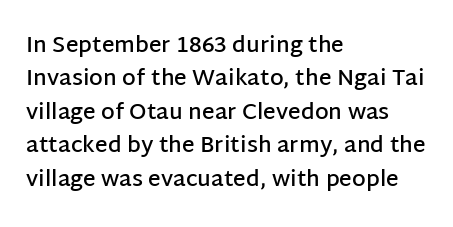
{"italic": "no", "bold": "semi", "underline": "no", "align": "left", "line_spacing": "normal", "line_spacing_ratio": 1.52, "letter_spacing": "normal", "letter_spacing_em": 0.0, "glyph_px": 22}
